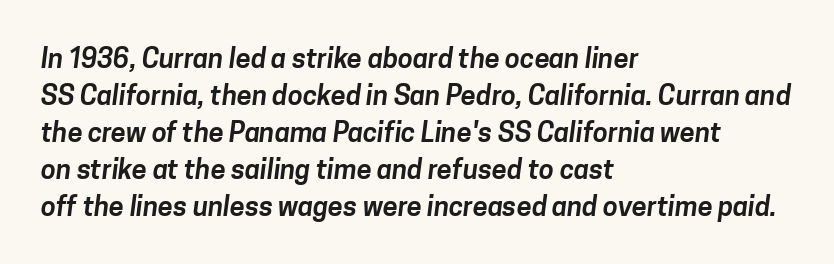
The image shows 27 px text type; set left-aligned, normal line spacing (1.37x), normal letter spacing, not underlined.
